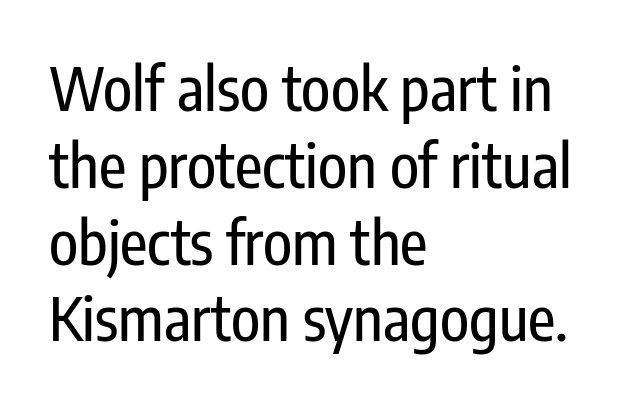
Q: Is the text italic (slanted)? A: No, it is upright.
Q: Is the typeface a serif or a sans-serif typeface? A: Sans-serif.
Q: Is the text underlined? A: No.
Q: How is the paragraph aligned? A: Left-aligned.
Q: Is the spacing between letters normal or unusually wide? A: Normal.
Q: Is the spacing between lines tight, normal or loose? A: Normal.
Q: Width (condensed, normal, or wide)? A: Condensed.
Q: Stroke contrast? A: Low.
Q: x-height? A: Medium.
Q: Monospaced? A: No.
